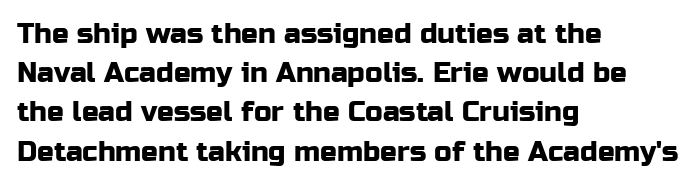
Q: Is the text italic (slanted)? A: No, it is upright.
Q: Is the typeface a serif or a sans-serif typeface? A: Sans-serif.
Q: Is the text underlined? A: No.
Q: How is the paragraph aligned? A: Left-aligned.
Q: Is the spacing between letters normal or unusually wide? A: Normal.
Q: Is the spacing between lines tight, normal or loose? A: Normal.
Q: Width (condensed, normal, or wide)? A: Normal.
Q: Stroke contrast? A: Low.
Q: x-height? A: Medium.
Q: Monospaced? A: No.
